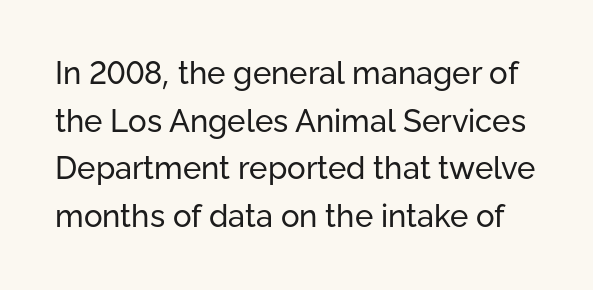
Do the characters align in a grid? No, the font is proportional. A typesetter would mark this as roman, not italic. This is not heavy type; no bold has been used. Each new line begins a customary step beneath the previous one. The line texture is even and compact thanks to regular tracking.
